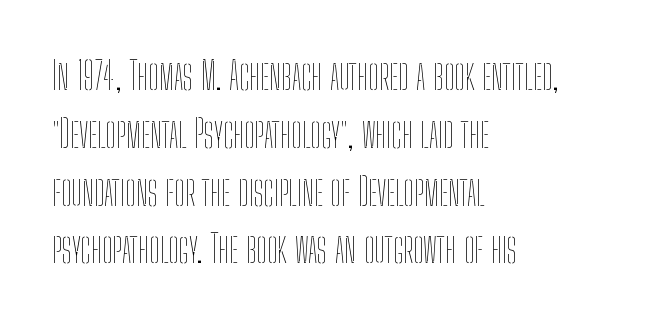
The image shows 38 px thin, condensed type, upright; set left-aligned, normal line spacing (1.52x), normal letter spacing, not underlined; low stroke contrast and a medium x-height.
